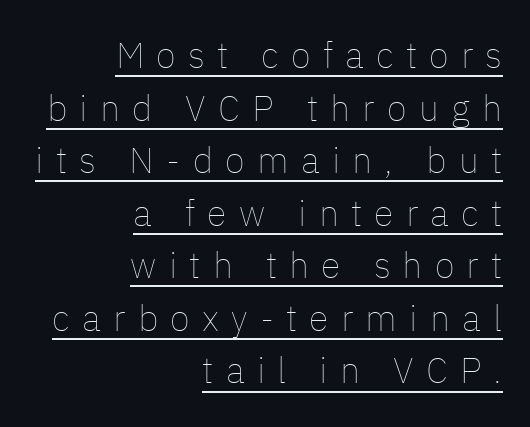
The image shows 36 px thin type, upright; set right-aligned, normal line spacing (1.46x), unusually wide letter spacing (+0.34 em), underlined; low stroke contrast and a medium x-height.
